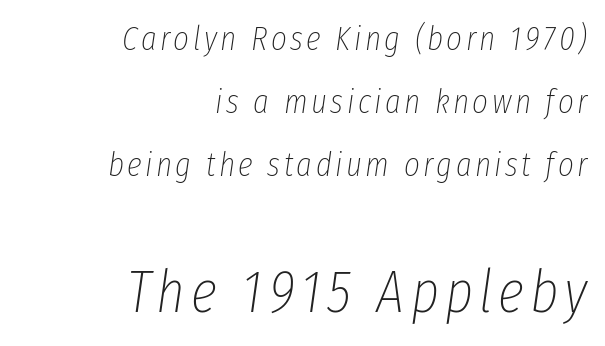
Q: Is the text bold? A: No.
Q: Is the text italic (slanted)? A: Yes, it leans right by about 8 degrees.
Q: Is the text underlined? A: No.
Q: How is the paragraph aligned? A: Right-aligned.
Q: Which block of text is set in a larger size, the first (top) or the second (bottom)? A: The second (bottom) one.
Q: Width (condensed, normal, or wide)? A: Condensed.
Q: Stroke contrast? A: Low.
Q: x-height? A: Medium.
Q: Monospaced? A: No.
